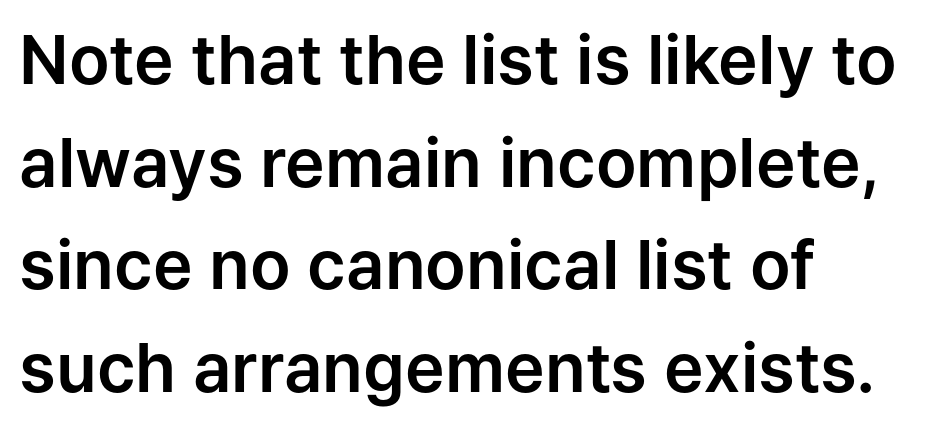
The image shows 67 px sans-serif type, upright; set left-aligned, normal line spacing (1.53x), normal letter spacing, not underlined; low stroke contrast and a medium x-height.
